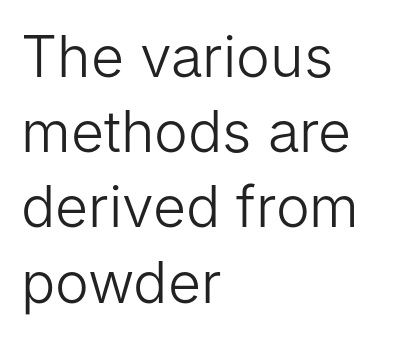
{"serif": "no", "italic": "no", "bold": "no", "weight": "light", "width": "normal", "stroke_contrast": "low", "x_height": "medium", "monospaced": "no", "underline": "no", "align": "left", "line_spacing": "normal", "line_spacing_ratio": 1.32, "letter_spacing": "normal", "letter_spacing_em": 0.0, "glyph_px": 57}
